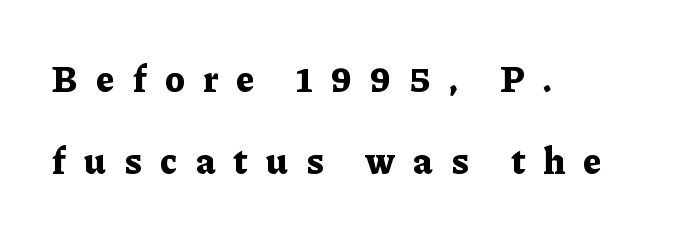
{"serif": "yes", "italic": "no", "bold": "yes", "weight": "bold", "width": "normal", "stroke_contrast": "low", "x_height": "medium", "monospaced": "no", "underline": "no", "align": "left", "line_spacing": "loose", "line_spacing_ratio": 2.29, "letter_spacing": "wide", "letter_spacing_em": 0.5, "glyph_px": 36}
